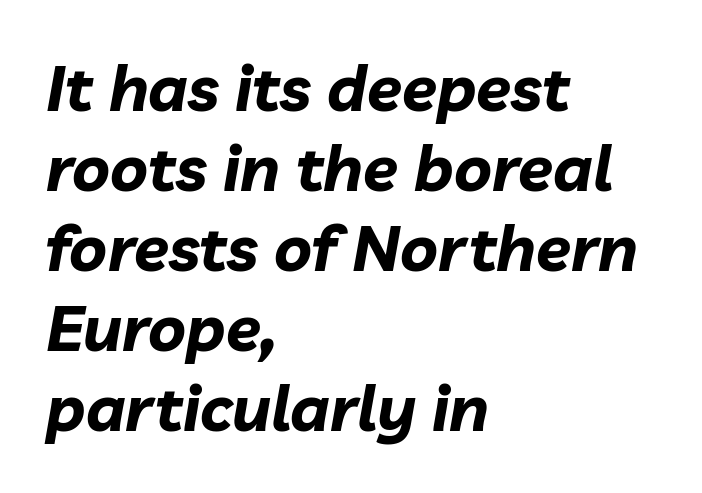
{"italic": "yes", "lean": "right", "slant_degrees": 10, "bold": "yes", "weight": "bold", "width": "normal", "stroke_contrast": "low", "x_height": "medium", "monospaced": "no", "underline": "no", "align": "left", "line_spacing": "normal", "line_spacing_ratio": 1.25, "letter_spacing": "normal", "letter_spacing_em": 0.0, "glyph_px": 64}
